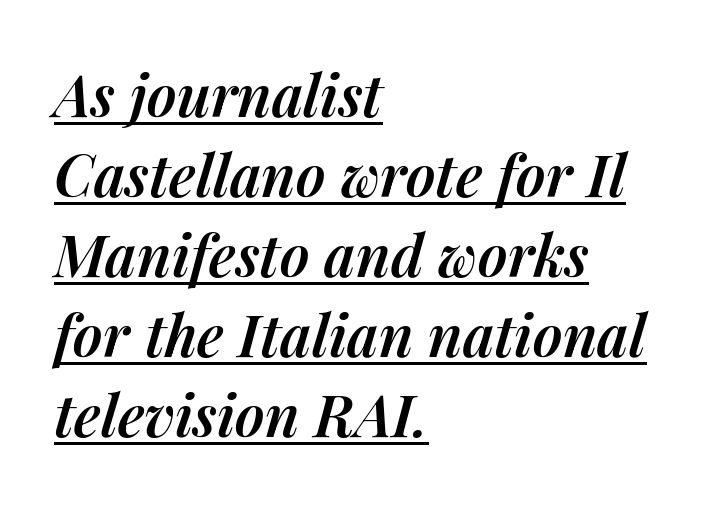
{"italic": "yes", "lean": "right", "slant_degrees": 14, "bold": "semi", "weight": "semibold", "width": "normal", "stroke_contrast": "medium", "x_height": "medium", "monospaced": "no", "underline": "yes", "align": "left", "line_spacing": "normal", "line_spacing_ratio": 1.38, "letter_spacing": "normal", "letter_spacing_em": 0.0, "glyph_px": 58}
